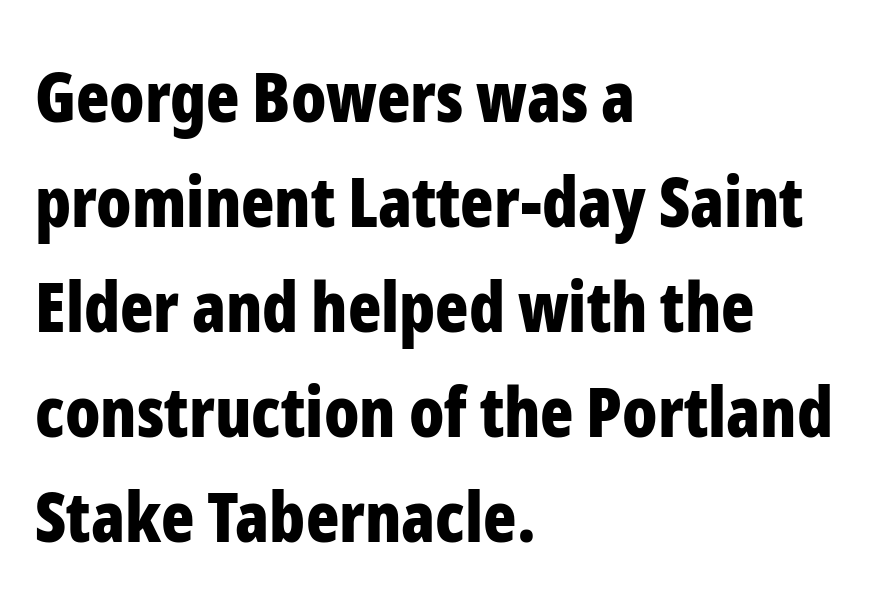
A sans-serif font was chosen for this passage. Notice how the passage keeps a crisp vertical edge on the left only. Glance below the letters and you will spot only blank space. The space between consecutive lines is moderate.
